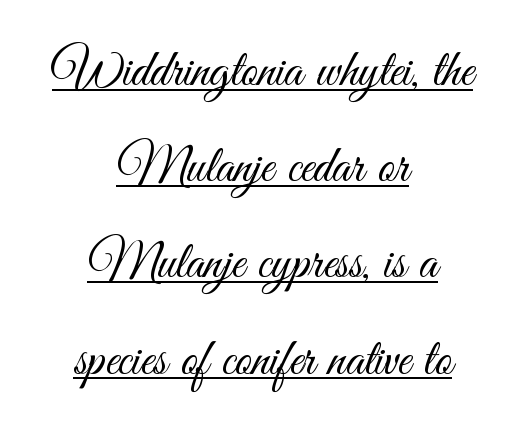
The image shows 52 px light, condensed sans-serif type; set centered, line spacing 1.85x, normal letter spacing, underlined; medium stroke contrast and a small x-height.
